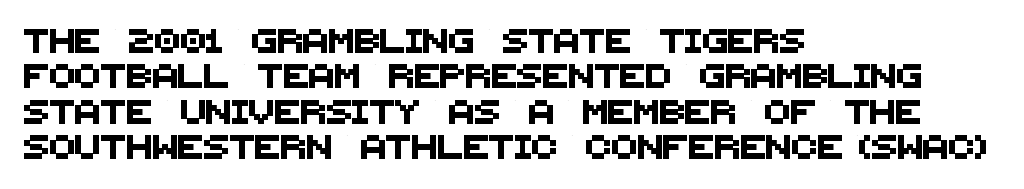
The space between consecutive lines is moderate. Beneath every word, the page is bare. Does extra space separate the letters? No, they use regular spacing. Each line starts at the same left margin while the right side varies.
